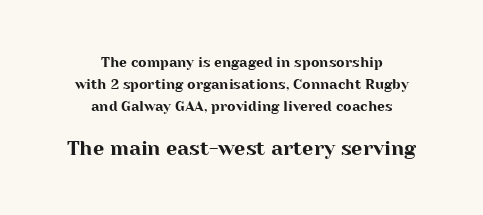
{"italic": "no", "underline": "no", "align": "center", "line_spacing": "normal", "line_spacing_ratio": 1.58, "letter_spacing": "normal", "letter_spacing_em": 0.0, "larger_block": "second", "size_ratio": 1.43, "glyph_px": 20}
